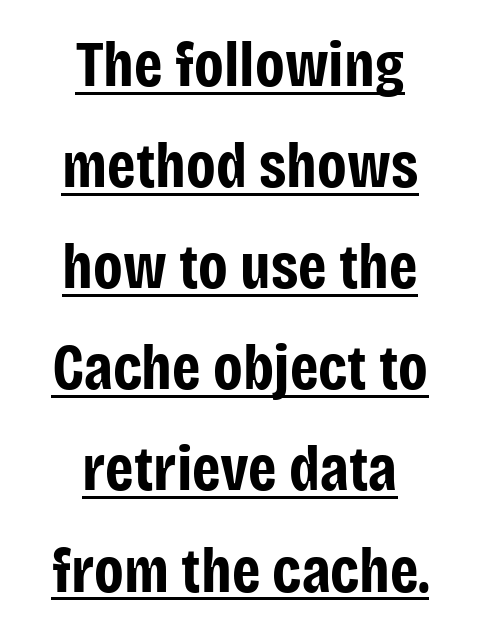
The image shows 64 px bold, condensed sans-serif type, upright; set centered, normal line spacing (1.58x), normal letter spacing, underlined; low stroke contrast and a large x-height.
